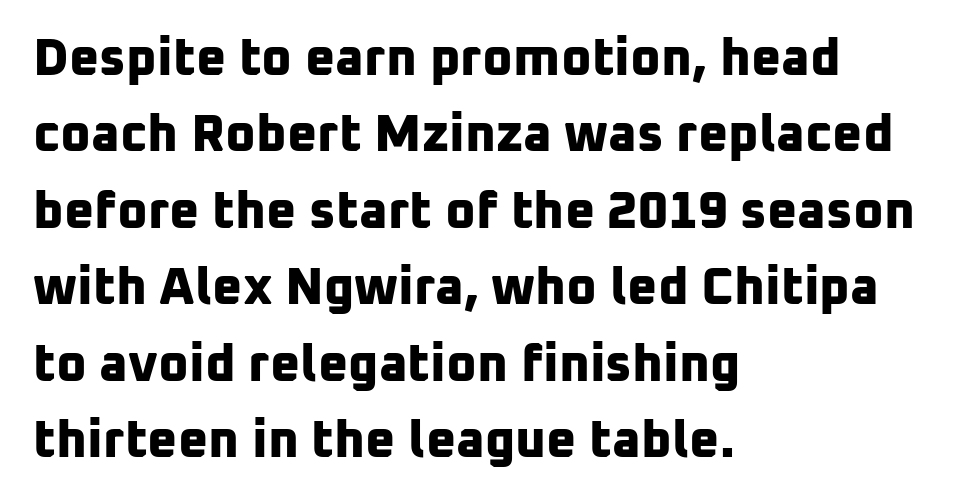
Q: Is the text bold? A: Yes.
Q: Is the typeface a serif or a sans-serif typeface? A: Sans-serif.
Q: Is the text underlined? A: No.
Q: How is the paragraph aligned? A: Left-aligned.
Q: Is the spacing between letters normal or unusually wide? A: Normal.
Q: Is the spacing between lines tight, normal or loose? A: Normal.
Q: Width (condensed, normal, or wide)? A: Normal.
Q: Stroke contrast? A: Low.
Q: x-height? A: Medium.
Q: Monospaced? A: No.
